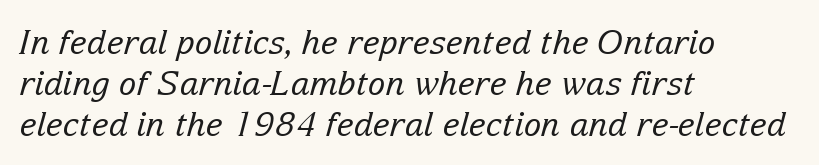
Q: Is the text bold? A: No.
Q: Is the text italic (slanted)? A: Yes, it leans right by about 15 degrees.
Q: Is the typeface a serif or a sans-serif typeface? A: Serif.
Q: Is the text underlined? A: No.
Q: How is the paragraph aligned? A: Left-aligned.
Q: Is the spacing between letters normal or unusually wide? A: Normal.
Q: Width (condensed, normal, or wide)? A: Normal.
Q: Stroke contrast? A: Low.
Q: x-height? A: Medium.
Q: Monospaced? A: No.
